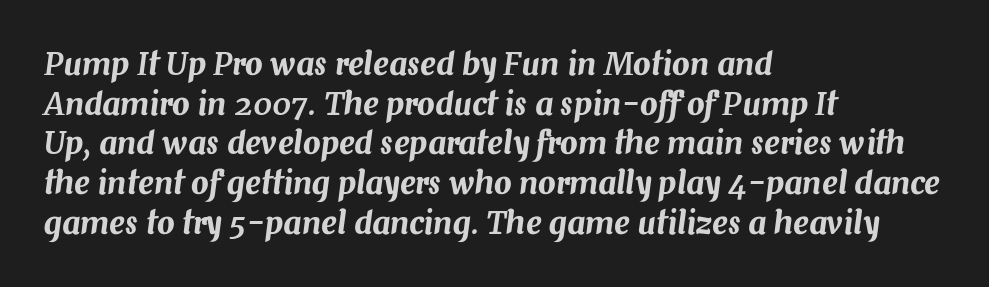
Q: Is the text italic (slanted)? A: Yes, it leans right by about 7 degrees.
Q: Is the text underlined? A: No.
Q: How is the paragraph aligned? A: Left-aligned.
Q: Is the spacing between letters normal or unusually wide? A: Normal.
Q: Is the spacing between lines tight, normal or loose? A: Normal.
Q: Width (condensed, normal, or wide)? A: Normal.
Q: Stroke contrast? A: Medium.
Q: x-height? A: Medium.
Q: Monospaced? A: No.
